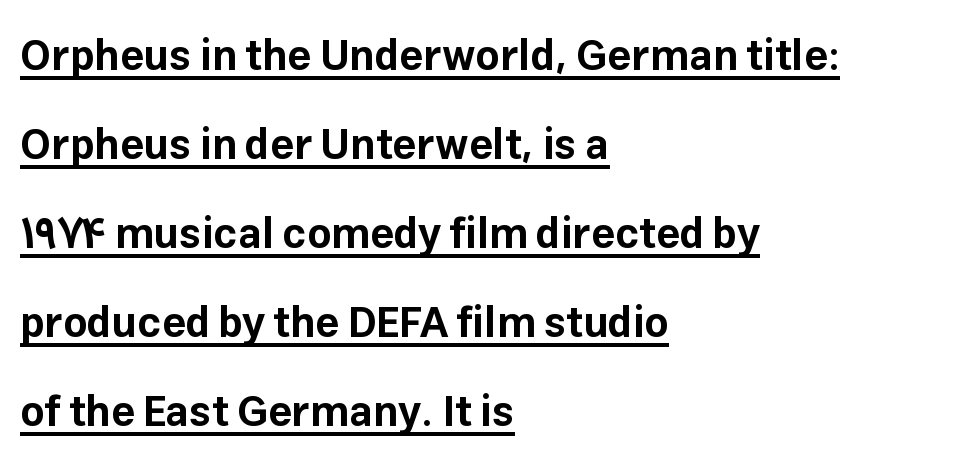
Q: Is the text bold? A: Yes.
Q: Is the text italic (slanted)? A: No, it is upright.
Q: Is the typeface a serif or a sans-serif typeface? A: Sans-serif.
Q: Is the text underlined? A: Yes.
Q: How is the paragraph aligned? A: Left-aligned.
Q: Is the spacing between letters normal or unusually wide? A: Normal.
Q: Is the spacing between lines tight, normal or loose? A: Loose.
Q: Width (condensed, normal, or wide)? A: Normal.
Q: Stroke contrast? A: Low.
Q: x-height? A: Medium.
Q: Monospaced? A: No.
